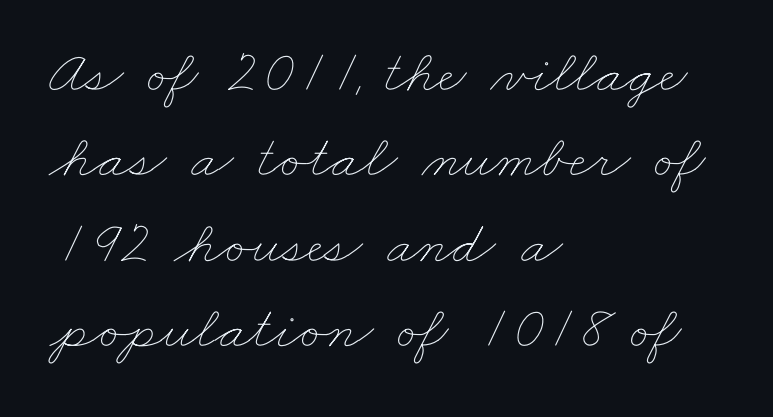
Q: Is the text bold? A: No.
Q: Is the text underlined? A: No.
Q: How is the paragraph aligned? A: Left-aligned.
Q: Is the spacing between letters normal or unusually wide? A: Normal.
Q: Is the spacing between lines tight, normal or loose? A: Normal.
Q: Width (condensed, normal, or wide)? A: Wide.
Q: Stroke contrast? A: Low.
Q: x-height? A: Small.
Q: Monospaced? A: No.
